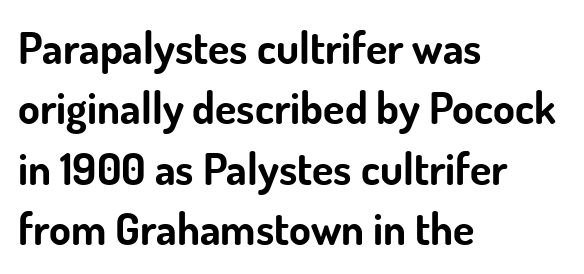
Tracking here is standard; glyphs follow each other at the usual distance. Proportional: the letters do not fall into vertical columns. The passage is arranged the way most books set body copy — flush left. Lines of text with bare space underneath.
